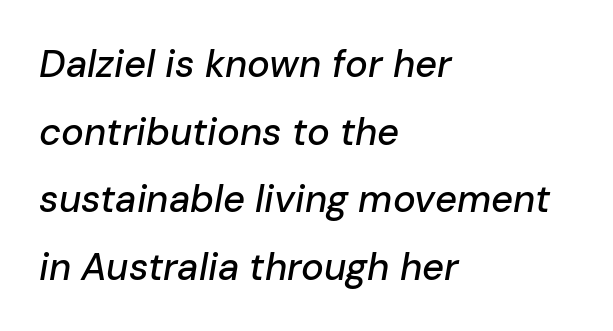
{"italic": "yes", "lean": "right", "slant_degrees": 10, "width": "normal", "stroke_contrast": "low", "x_height": "medium", "monospaced": "no", "underline": "no", "align": "left", "line_spacing_ratio": 1.78, "letter_spacing": "normal", "letter_spacing_em": 0.0, "glyph_px": 38}
